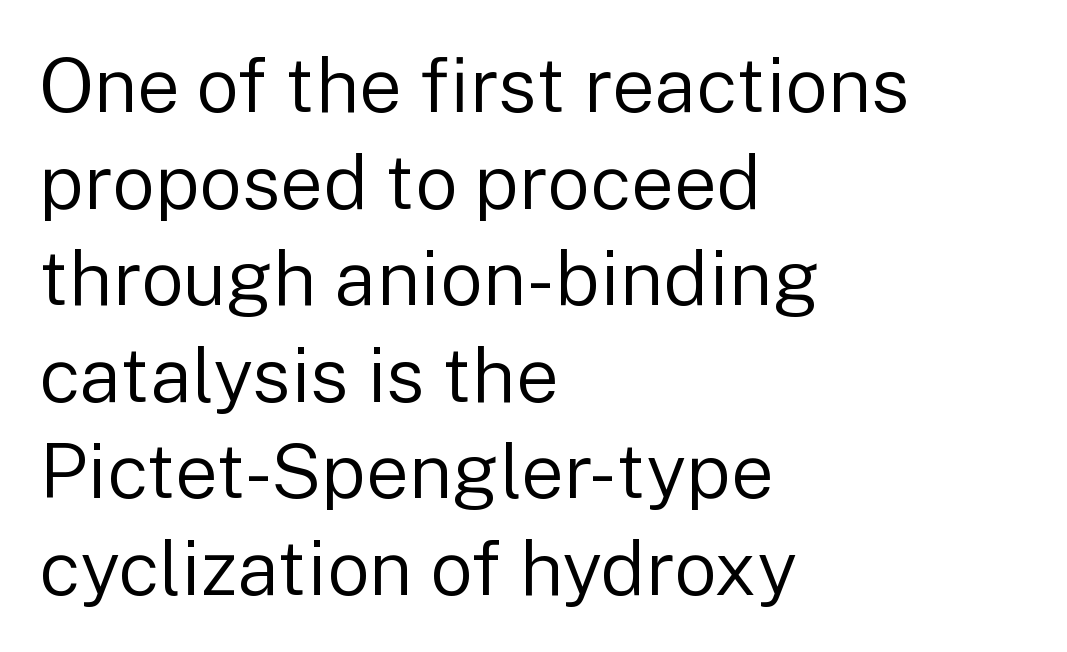
Observe the absence of serifs on each vertical stroke in this sample. The passage shown is typed in a proportional face where columns would drift. A typesetter would call this leading conventional body-copy spacing. This rendering features lettering with no underline. All the whitespace from short lines collects on the right.
